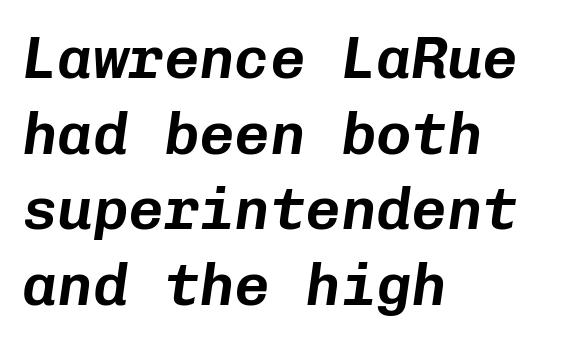
The image shows 59 px text type, italic (leaning right), monospaced; set left-aligned, normal line spacing (1.28x), normal letter spacing, not underlined; low stroke contrast and a medium x-height.
